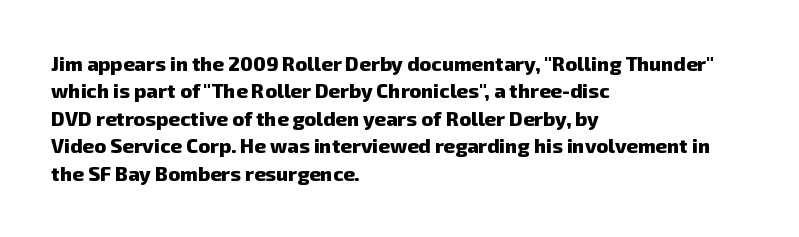
The image shows 20 px bold type; set left-aligned, normal line spacing (1.37x), normal letter spacing, not underlined.
